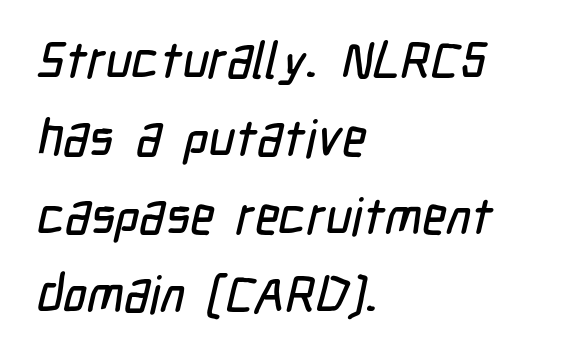
The passage shown is typed in a proportional face where columns would drift. Has an underline been added? It has not. The letters sit at their default tracking, neither squeezed nor spread. Note: no serifs on the glyphs. Left-aligned paragraph, ragged on the right. Is there much room between lines? A standard amount, neither cramped nor airy.
